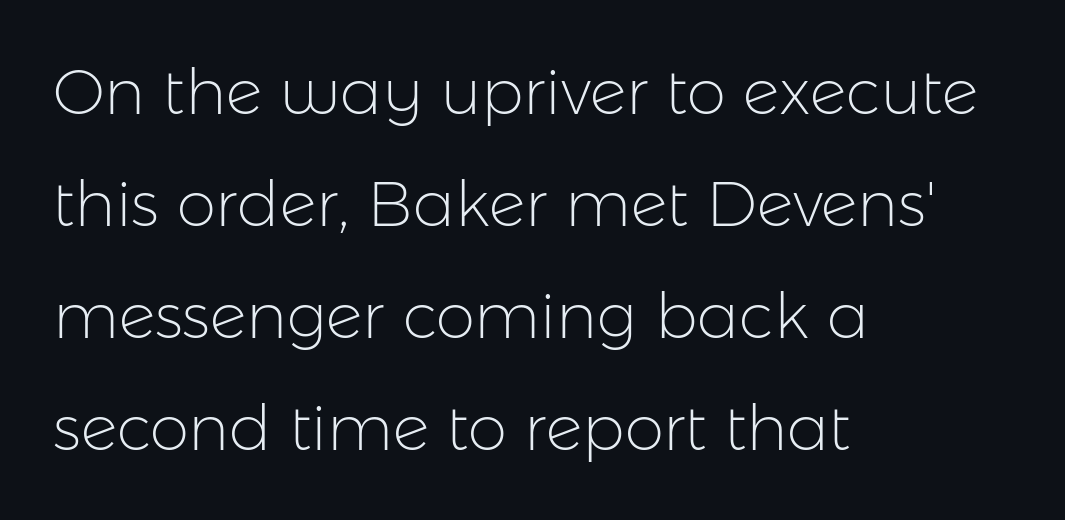
{"serif": "no", "italic": "no", "bold": "no", "weight": "light", "width": "normal", "stroke_contrast": "low", "x_height": "medium", "monospaced": "no", "underline": "no", "align": "left", "line_spacing_ratio": 1.78, "letter_spacing": "normal", "letter_spacing_em": 0.0, "glyph_px": 63}
